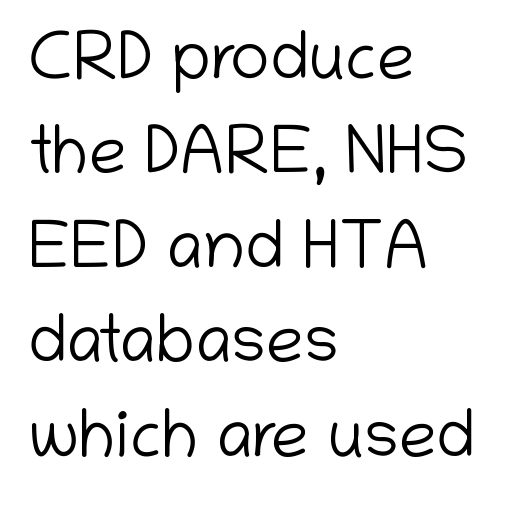
Spacing verdict: proportional, widths tailored to each character. Nobody touched the tracking dial on this one. These glyphs show unthickened strokes, regular width or finer. Are there feet on the stems? There aren't — it's a sans. Teacher's note: observe the even left margin — that is flush-left alignment.
